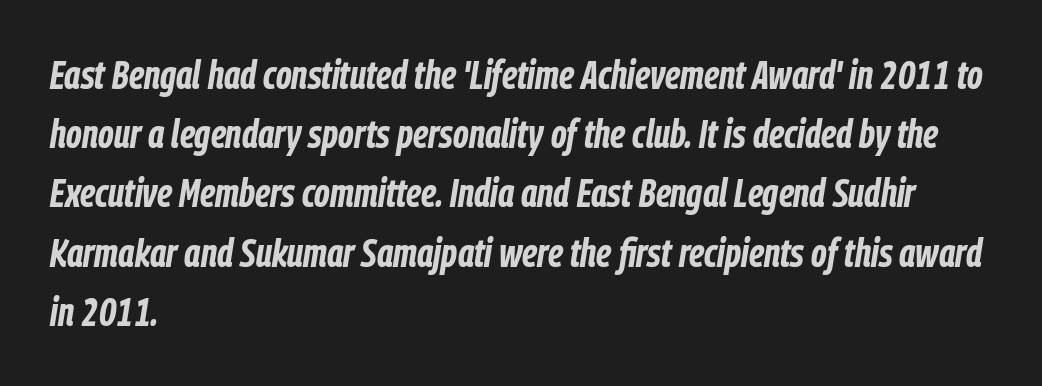
The image shows 40 px bold, condensed type, italic (leaning right); set left-aligned, normal line spacing (1.48x), normal letter spacing, not underlined; low stroke contrast and a medium x-height.
